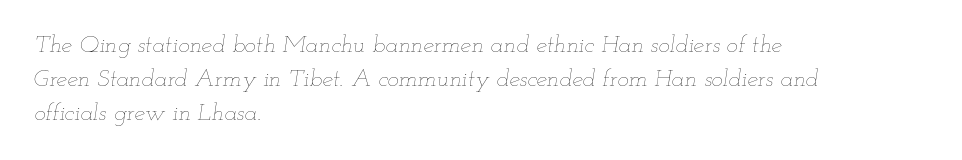
Q: Is the text bold? A: No.
Q: Is the text italic (slanted)? A: Yes, it leans right by about 12 degrees.
Q: Is the text underlined? A: No.
Q: How is the paragraph aligned? A: Left-aligned.
Q: Is the spacing between letters normal or unusually wide? A: Normal.
Q: Is the spacing between lines tight, normal or loose? A: Normal.
